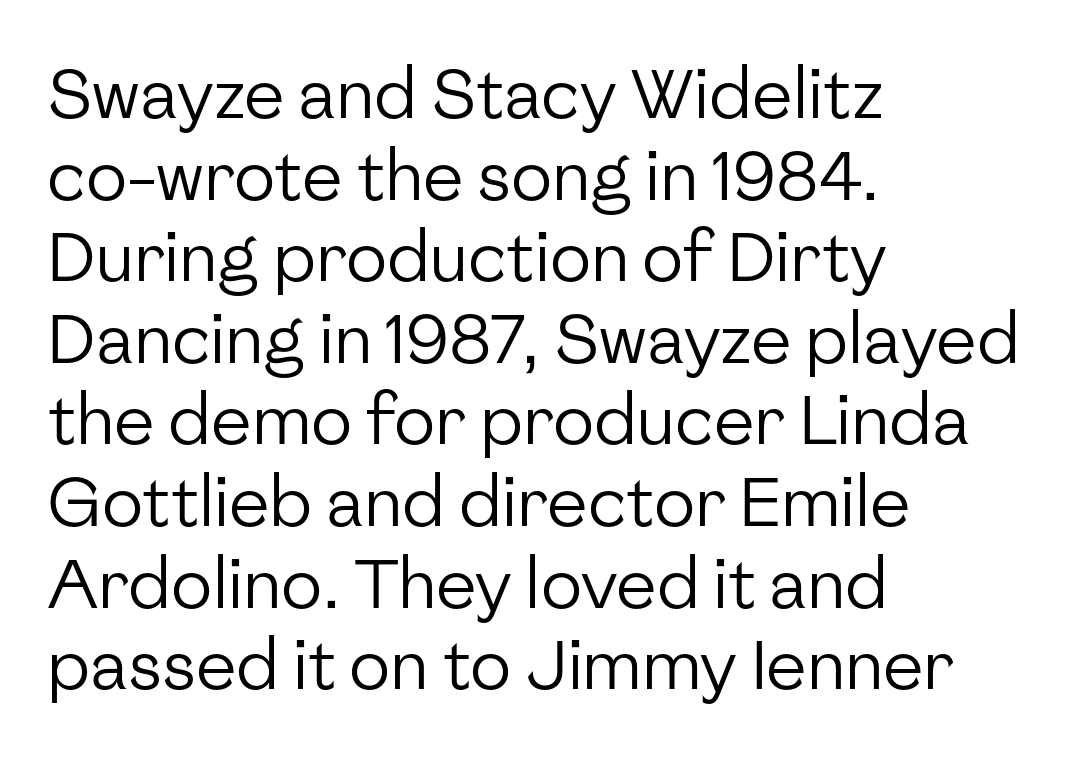
Q: Is the text bold? A: No.
Q: Is the text italic (slanted)? A: No, it is upright.
Q: Is the typeface a serif or a sans-serif typeface? A: Sans-serif.
Q: Is the text underlined? A: No.
Q: How is the paragraph aligned? A: Left-aligned.
Q: Is the spacing between letters normal or unusually wide? A: Normal.
Q: Width (condensed, normal, or wide)? A: Normal.
Q: Stroke contrast? A: Low.
Q: x-height? A: Medium.
Q: Monospaced? A: No.
